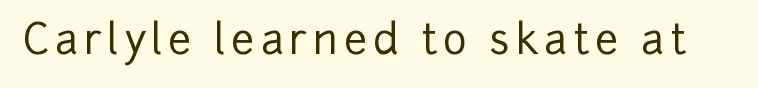
A typesetter would mark this as roman, not italic. Character widths vary here, with narrow letters taking less room than wide ones. The baseline area is clear. The typeface chosen for these lines omits serifs.
